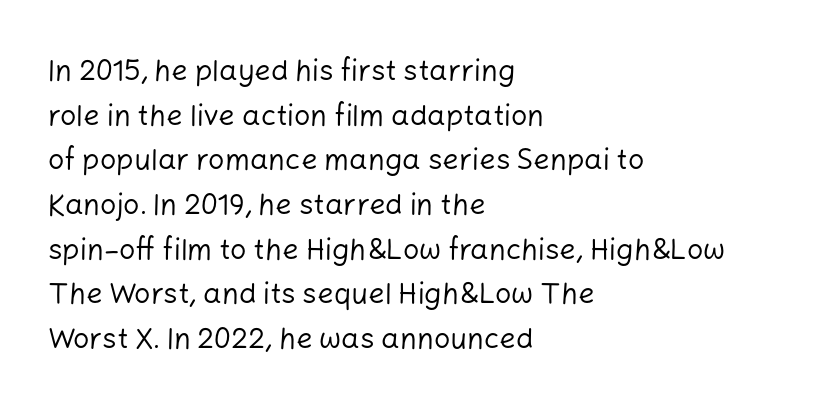
Q: Is the text bold? A: No.
Q: Is the text italic (slanted)? A: No, it is upright.
Q: Is the typeface a serif or a sans-serif typeface? A: Sans-serif.
Q: Is the text underlined? A: No.
Q: How is the paragraph aligned? A: Left-aligned.
Q: Is the spacing between letters normal or unusually wide? A: Normal.
Q: Is the spacing between lines tight, normal or loose? A: Normal.
Q: Width (condensed, normal, or wide)? A: Normal.
Q: Stroke contrast? A: Low.
Q: x-height? A: Medium.
Q: Monospaced? A: No.
